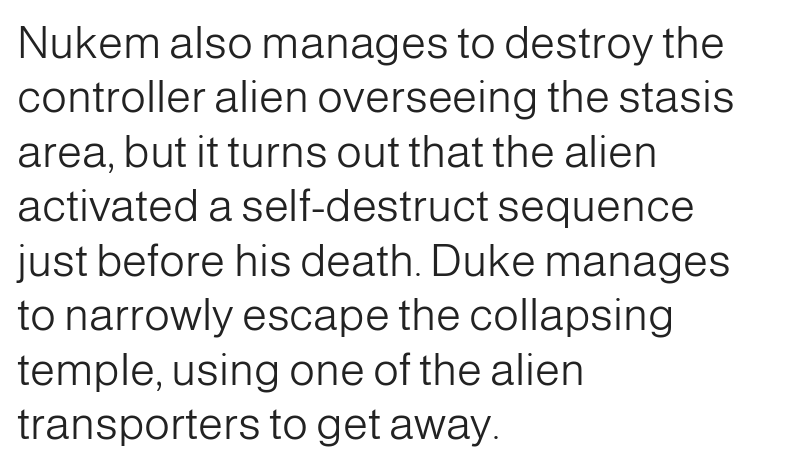
Any mark beneath the type? The region is blank. In terms of letterform style, serifs are entirely absent. Every character sits straight up, as roman type does. Here the designer chose a conventional face with non-uniform glyph widths. Default kerning and tracking; the words read as compact shapes.
